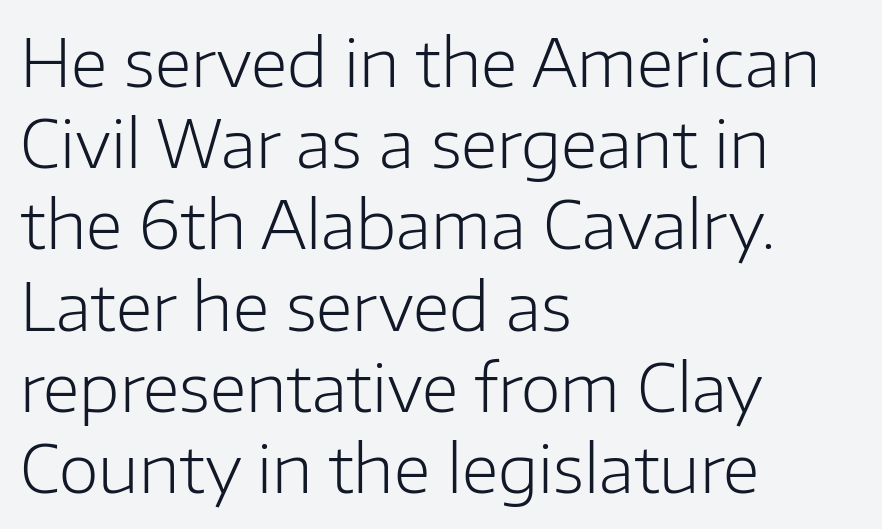
Do the characters align in a grid? No, the font is proportional. Between one letter and the next there's only the usual sliver of space. If you drew a line through each stem, it would be perfectly vertical. Compared with a centered layout, this one pins lines to the left instead. The leading is moderate, giving the passage an even texture.
